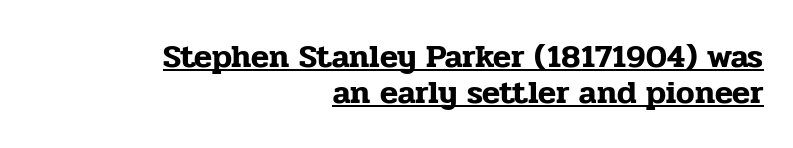
Caption: standard tracking, unaltered. Notice how descenders almost collide with the ascenders below — that's tight leading. The passage shown is typed in a proportional face where columns would drift. Small tapered or slab feet sit at the stroke ends, so this counts as serif.
